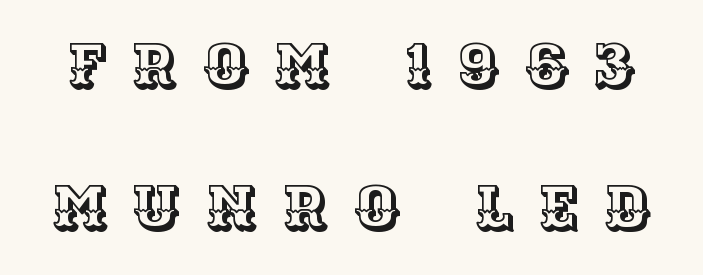
Spacing verdict: proportional, widths tailored to each character. The letters are spread apart with noticeably loose tracking. If you drew a line through each stem, it would be perfectly vertical. Students, observe: this is what heavily led, spacious text looks like. The baseline area is clear.
